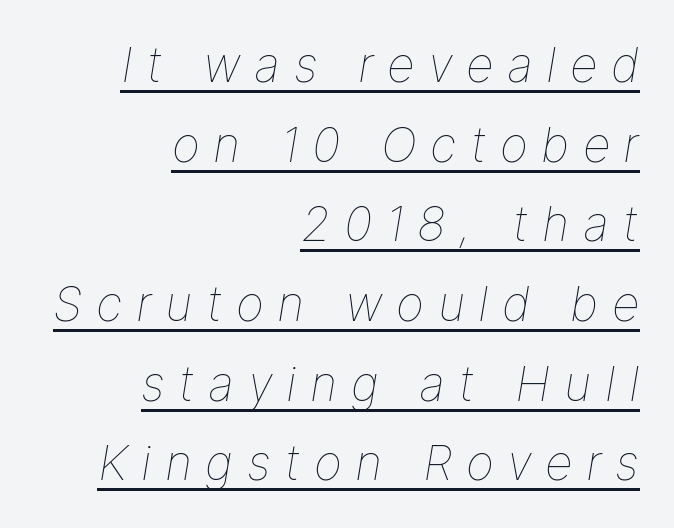
An italicized treatment has been applied to the whole sample. Does extra space separate the letters? Yes, quite a lot of it. Varying glyph widths throughout — classic text-font behaviour. Each line of the rendering has a horizontal stroke beneath the glyphs.
